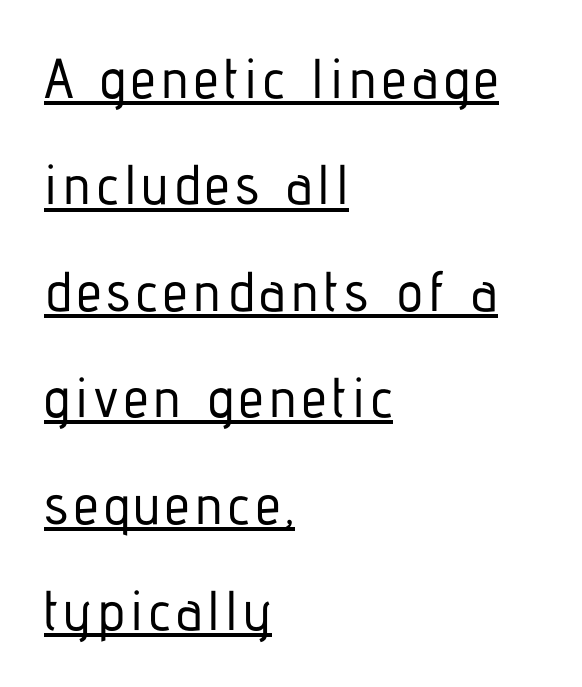
Q: Is the text italic (slanted)? A: No, it is upright.
Q: Is the typeface a serif or a sans-serif typeface? A: Sans-serif.
Q: Is the text underlined? A: Yes.
Q: How is the paragraph aligned? A: Left-aligned.
Q: Is the spacing between lines tight, normal or loose? A: Loose.
Q: Width (condensed, normal, or wide)? A: Condensed.
Q: Stroke contrast? A: Low.
Q: x-height? A: Medium.
Q: Monospaced? A: No.
